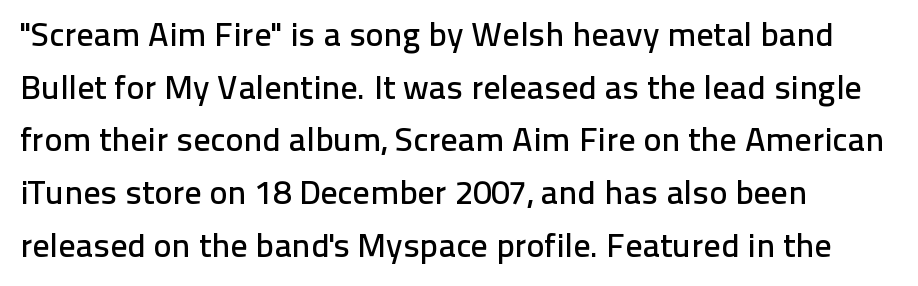
Type style note: lacks serifs. The letters advance in unequal steps, a hallmark of proportional type. Glyph-to-glyph distance matches everyday printed text. Honestly, the row spacing looks completely unremarkable.
